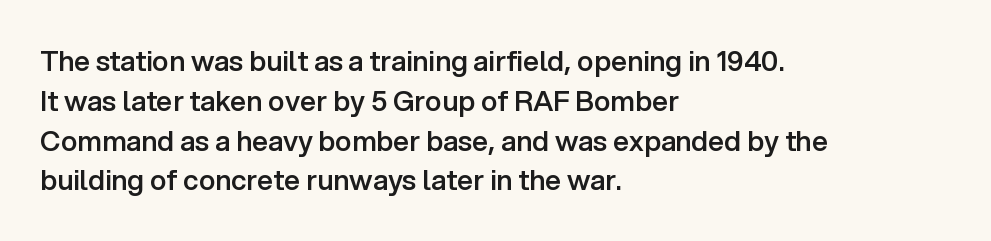
{"serif": "no", "italic": "no", "bold": "semi", "weight": "semibold", "width": "normal", "stroke_contrast": "low", "x_height": "medium", "monospaced": "no", "underline": "no", "align": "left", "line_spacing": "normal", "line_spacing_ratio": 1.42, "letter_spacing": "normal", "letter_spacing_em": 0.0, "glyph_px": 28}
